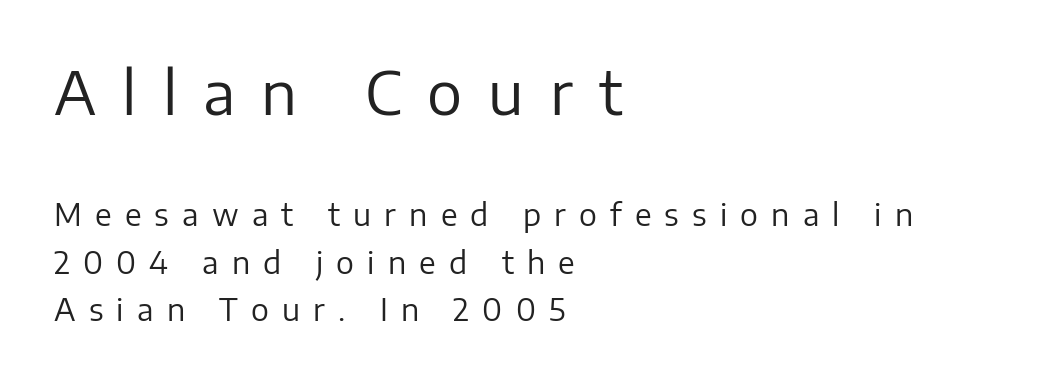
Q: Is the text bold? A: No.
Q: Is the text italic (slanted)? A: No, it is upright.
Q: Is the typeface a serif or a sans-serif typeface? A: Sans-serif.
Q: Is the text underlined? A: No.
Q: How is the paragraph aligned? A: Left-aligned.
Q: Is the spacing between letters normal or unusually wide? A: Unusually wide.
Q: Is the spacing between lines tight, normal or loose? A: Normal.
Q: Which block of text is set in a larger size, the first (top) or the second (bottom)? A: The first (top) one.
Q: Width (condensed, normal, or wide)? A: Normal.
Q: Stroke contrast? A: Low.
Q: x-height? A: Medium.
Q: Monospaced? A: No.
